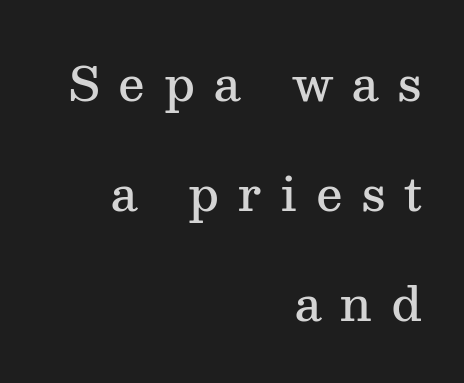
The image shows 47 px semibold serif type, upright; set right-aligned, loose line spacing (2.34x), unusually wide letter spacing (+0.39 em), not underlined; medium stroke contrast and a medium x-height.
